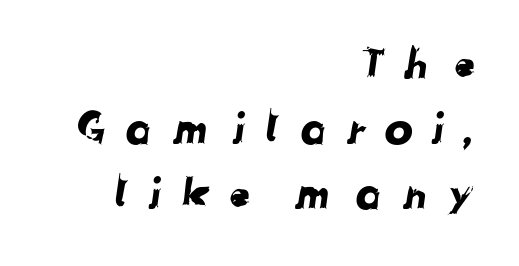
{"serif": "no", "width": "normal", "stroke_contrast": "low", "x_height": "medium", "monospaced": "no", "underline": "no", "align": "right", "line_spacing": "normal", "line_spacing_ratio": 1.51, "letter_spacing": "wide", "letter_spacing_em": 0.39, "glyph_px": 43}
